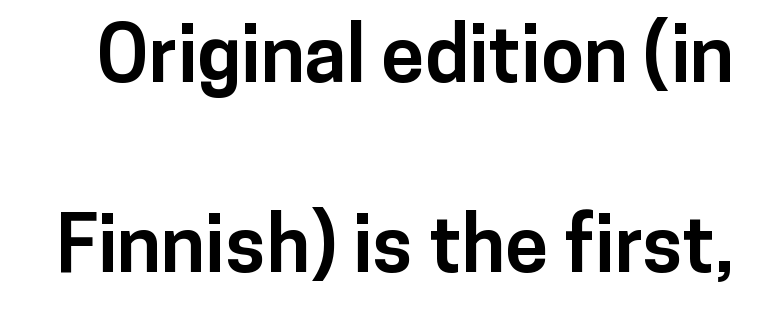
{"serif": "no", "italic": "no", "bold": "yes", "weight": "bold", "width": "normal", "stroke_contrast": "low", "x_height": "medium", "monospaced": "no", "underline": "no", "line_spacing": "loose", "line_spacing_ratio": 2.43, "letter_spacing": "normal", "letter_spacing_em": 0.0, "glyph_px": 78}
